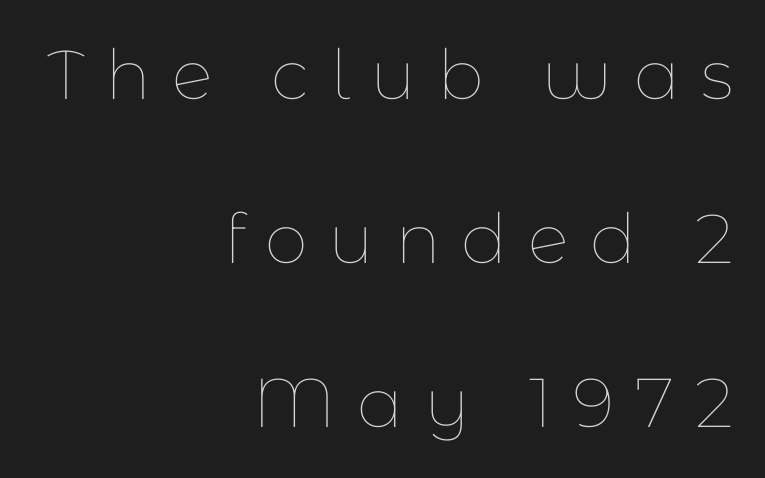
{"italic": "no", "bold": "no", "weight": "thin", "width": "normal", "stroke_contrast": "low", "x_height": "medium", "monospaced": "no", "underline": "no", "align": "right", "line_spacing": "loose", "line_spacing_ratio": 2.38, "letter_spacing": "wide", "letter_spacing_em": 0.3, "glyph_px": 69}
